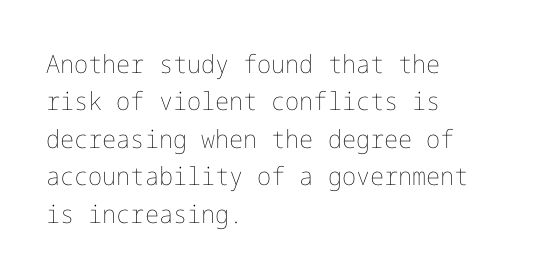
In CSS terms this would be text-align: left. Descenders are the only things crossing below the line. One glance says typical: line gaps are just what's usual. This is the regular roman posture of the typeface.
